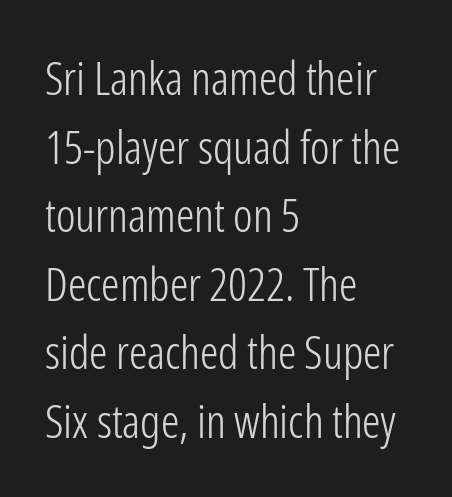
Reading down the block, your eye returns to a fixed left position each line. Underlining? Definitely not there. Each letter keeps its own natural width here, so spacing adapts to shape. Summary of vertical rhythm: regular, with standard interline spacing. Ordinary non-slanted type is in use.
